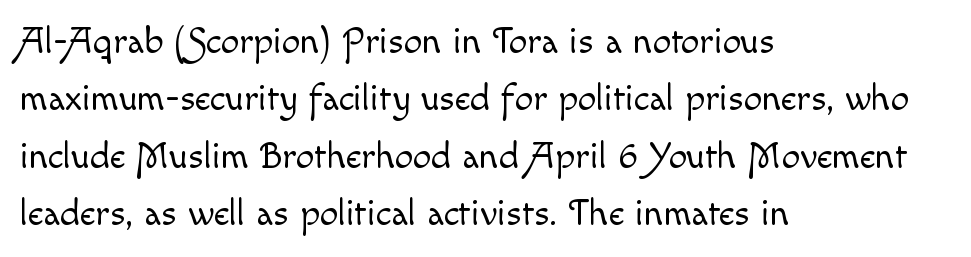
{"italic": "no", "bold": "no", "weight": "light", "width": "normal", "x_height": "small", "monospaced": "no", "underline": "no", "align": "left", "line_spacing": "normal", "line_spacing_ratio": 1.55, "letter_spacing": "normal", "letter_spacing_em": 0.0, "glyph_px": 37}
